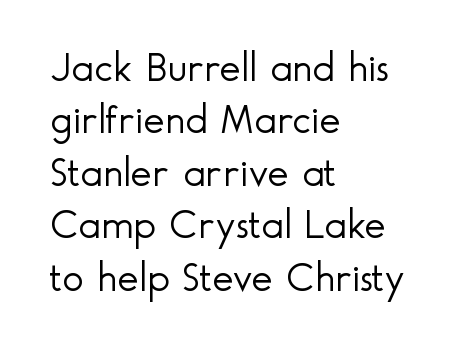
Ordinary non-slanted type is in use. The letters sit at their default tracking, neither squeezed nor spread. Notice how descenders clear the ascenders below comfortably — that's standard leading. Check the space under the baseline: it is left empty. Note the varied advance widths — an 'i' is clearly narrower than an 'm'. The compositor pushed each line to the left boundary.
